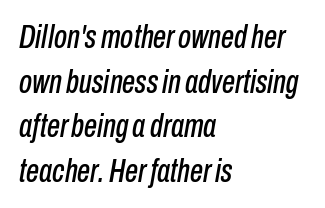
The rendering uses natural spacing where letterforms have individual widths. If you measured baseline to baseline, you'd find a middling distance. Look at the tracking — it's just the regular setting, nothing added. Is the type slanted? Yes — the strokes lean at a clear angle. The zone under the glyphs is completely vacant. Left-aligned paragraph, ragged on the right.
